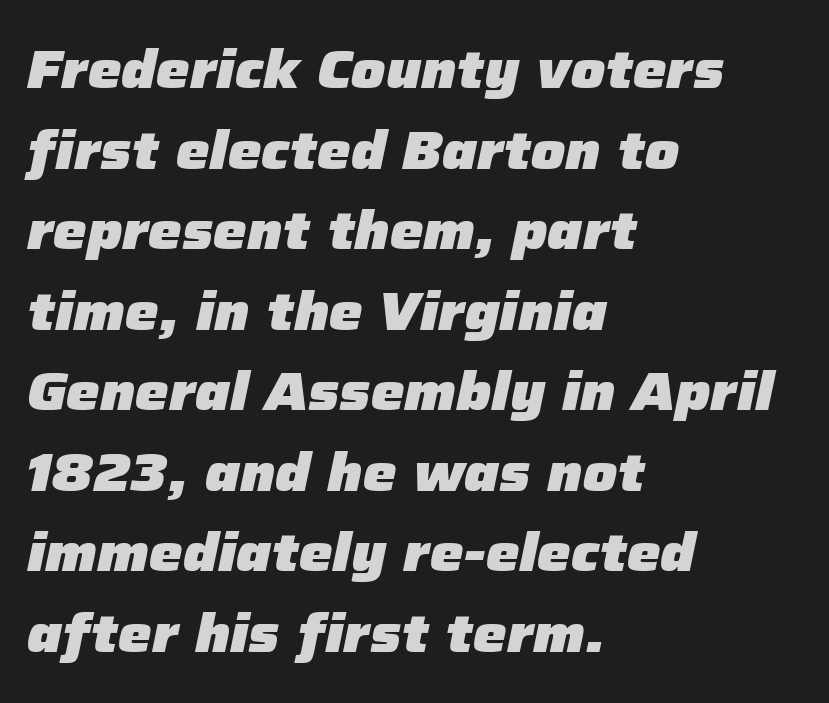
The image shows 53 px heavy type, italic (leaning right); set left-aligned, normal line spacing (1.52x), normal letter spacing, not underlined; low stroke contrast and a medium x-height.
